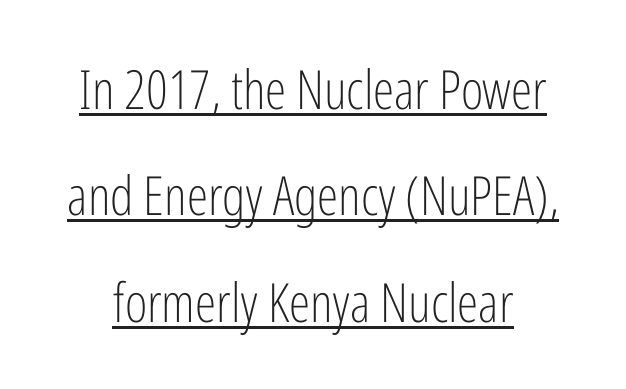
Observe the absence of serifs on each vertical stroke in this sample. You can tell it's not italic because the verticals are truly vertical. Quick note: underline on. Leading is clearly above the norm, producing a sparse column.
